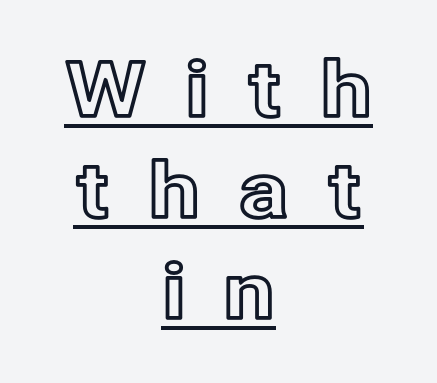
{"italic": "no", "width": "normal", "x_height": "medium", "monospaced": "no", "underline": "yes", "align": "center", "line_spacing": "normal", "line_spacing_ratio": 1.33, "letter_spacing": "wide", "letter_spacing_em": 0.49, "glyph_px": 76}
